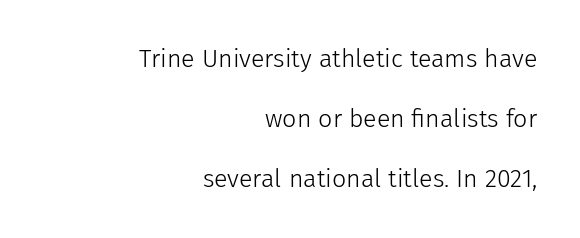
Q: Is the text bold? A: No.
Q: Is the text italic (slanted)? A: No, it is upright.
Q: Is the text underlined? A: No.
Q: How is the paragraph aligned? A: Right-aligned.
Q: Is the spacing between letters normal or unusually wide? A: Normal.
Q: Is the spacing between lines tight, normal or loose? A: Loose.
